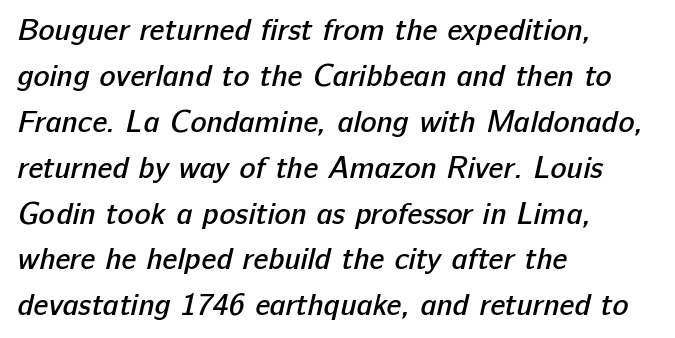
Q: Is the text bold? A: Semi-bold.
Q: Is the typeface a serif or a sans-serif typeface? A: Sans-serif.
Q: Is the text underlined? A: No.
Q: How is the paragraph aligned? A: Left-aligned.
Q: Is the spacing between letters normal or unusually wide? A: Normal.
Q: Is the spacing between lines tight, normal or loose? A: Normal.
Q: Width (condensed, normal, or wide)? A: Normal.
Q: Stroke contrast? A: Low.
Q: x-height? A: Medium.
Q: Monospaced? A: No.
